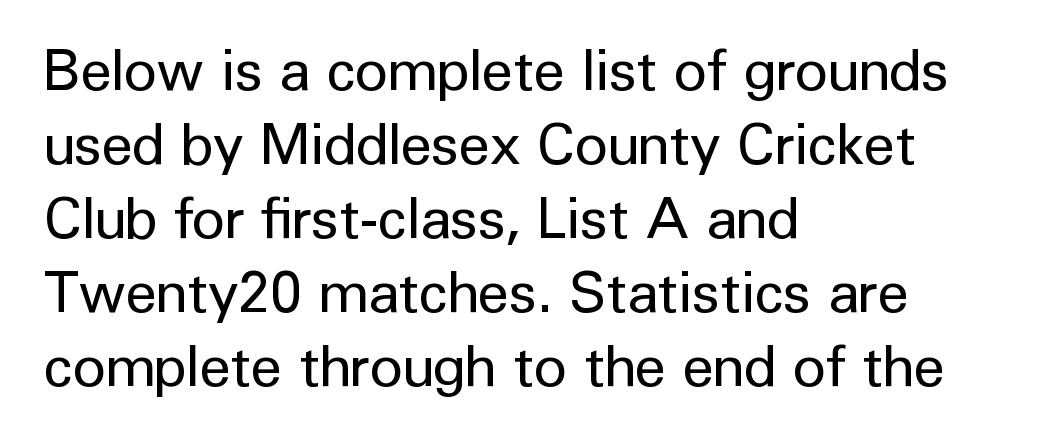
Q: Is the text bold? A: No.
Q: Is the text italic (slanted)? A: No, it is upright.
Q: Is the typeface a serif or a sans-serif typeface? A: Sans-serif.
Q: Is the text underlined? A: No.
Q: How is the paragraph aligned? A: Left-aligned.
Q: Is the spacing between letters normal or unusually wide? A: Normal.
Q: Is the spacing between lines tight, normal or loose? A: Normal.
Q: Width (condensed, normal, or wide)? A: Normal.
Q: Stroke contrast? A: Low.
Q: x-height? A: Medium.
Q: Monospaced? A: No.
